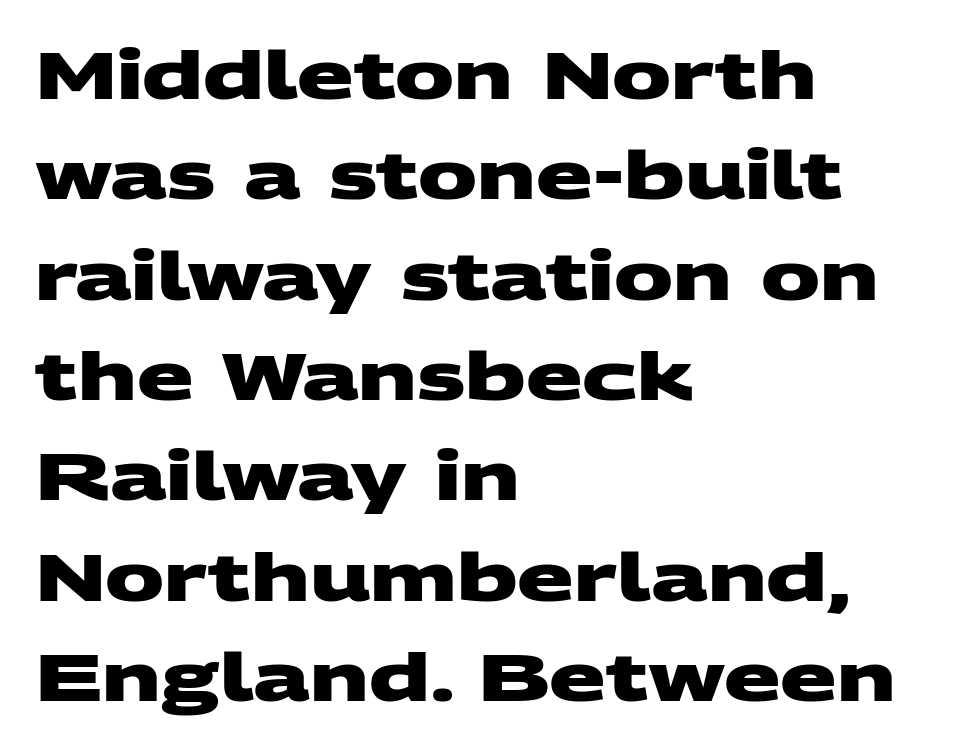
The image shows 66 px heavy, wide sans-serif type; set left-aligned, normal line spacing (1.52x), normal letter spacing, not underlined; medium stroke contrast and a large x-height.
